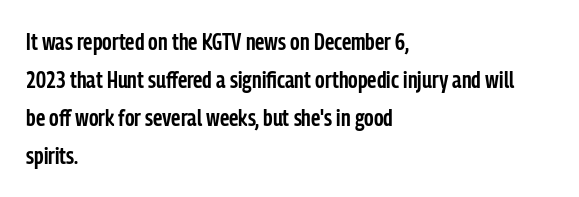
{"italic": "no", "bold": "semi", "underline": "no", "align": "left", "line_spacing": "normal", "line_spacing_ratio": 1.59, "letter_spacing": "normal", "letter_spacing_em": 0.0, "glyph_px": 24}
